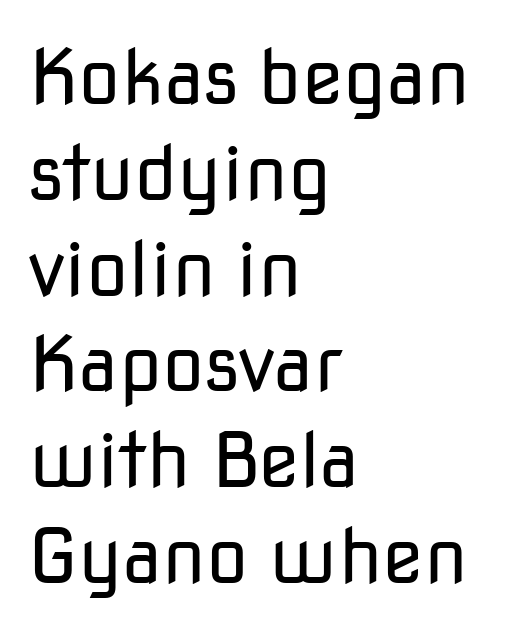
Q: Is the text bold? A: No.
Q: Is the text italic (slanted)? A: No, it is upright.
Q: Is the typeface a serif or a sans-serif typeface? A: Sans-serif.
Q: Is the text underlined? A: No.
Q: How is the paragraph aligned? A: Left-aligned.
Q: Is the spacing between letters normal or unusually wide? A: Normal.
Q: Is the spacing between lines tight, normal or loose? A: Normal.
Q: Width (condensed, normal, or wide)? A: Normal.
Q: Stroke contrast? A: Low.
Q: x-height? A: Medium.
Q: Monospaced? A: No.
